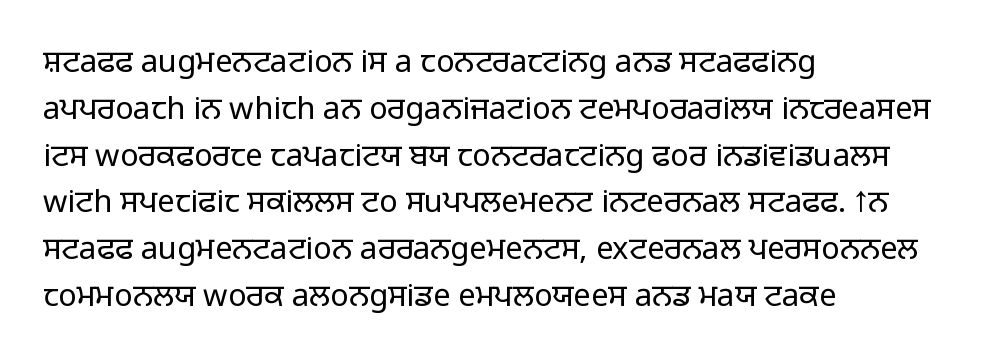
The image shows 31 px light sans-serif type, upright; set left-aligned, normal line spacing (1.51x), normal letter spacing, not underlined; low stroke contrast and a medium x-height.
